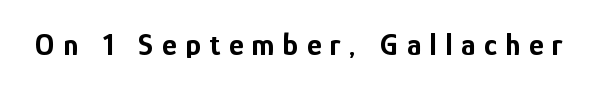
Q: Is the text bold? A: Yes.
Q: Is the text italic (slanted)? A: No, it is upright.
Q: Is the typeface a serif or a sans-serif typeface? A: Sans-serif.
Q: Is the text underlined? A: No.
Q: Is the spacing between letters normal or unusually wide? A: Unusually wide.
Q: Width (condensed, normal, or wide)? A: Condensed.
Q: Stroke contrast? A: Low.
Q: x-height? A: Medium.
Q: Monospaced? A: No.
